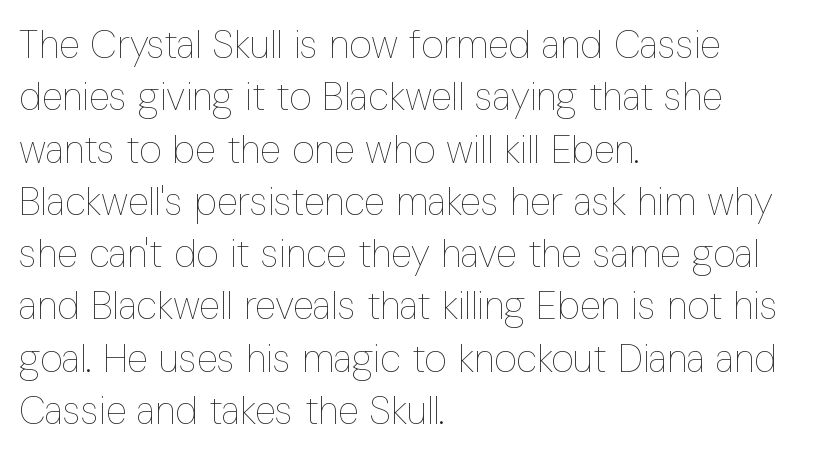
The image shows 39 px thin, condensed type, upright; set left-aligned, normal line spacing (1.34x), normal letter spacing, not underlined; low stroke contrast and a medium x-height.
